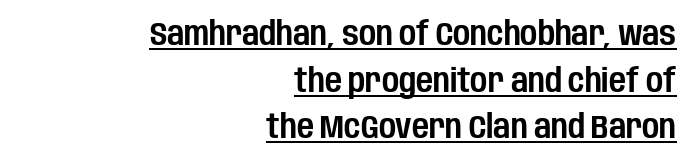
Teacher's note: observe the even right margin — that is flush-right alignment. Short note: letters normally spaced. To sum up the face: it is a sans, with no serifs. Is there much room between lines? A standard amount, neither cramped nor airy. Nope, not italic — everything's standing straight.
